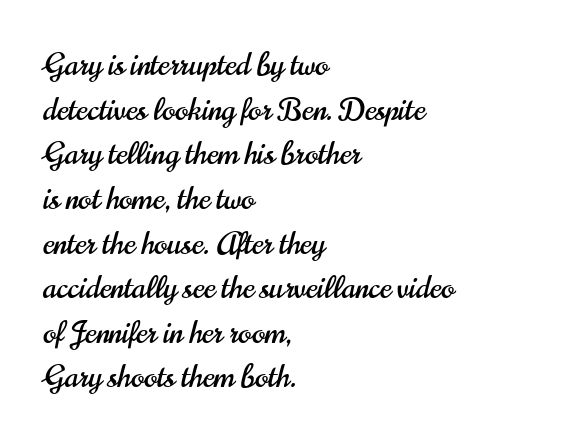
Q: Is the text italic (slanted)? A: Yes.
Q: Is the typeface a serif or a sans-serif typeface? A: Sans-serif.
Q: Is the text underlined? A: No.
Q: How is the paragraph aligned? A: Left-aligned.
Q: Is the spacing between letters normal or unusually wide? A: Normal.
Q: Is the spacing between lines tight, normal or loose? A: Normal.
Q: Width (condensed, normal, or wide)? A: Condensed.
Q: Stroke contrast? A: High.
Q: x-height? A: Small.
Q: Monospaced? A: No.
